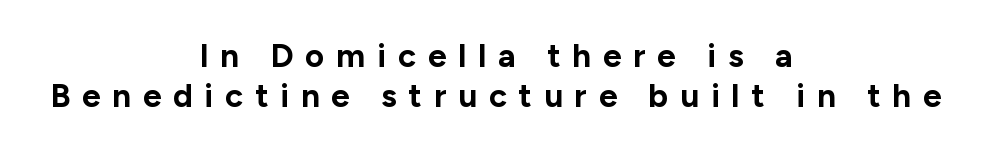
{"serif": "no", "italic": "no", "bold": "yes", "weight": "bold", "width": "normal", "stroke_contrast": "low", "x_height": "medium", "monospaced": "no", "underline": "no", "align": "center", "line_spacing_ratio": 1.22, "letter_spacing": "wide", "letter_spacing_em": 0.36, "glyph_px": 33}
